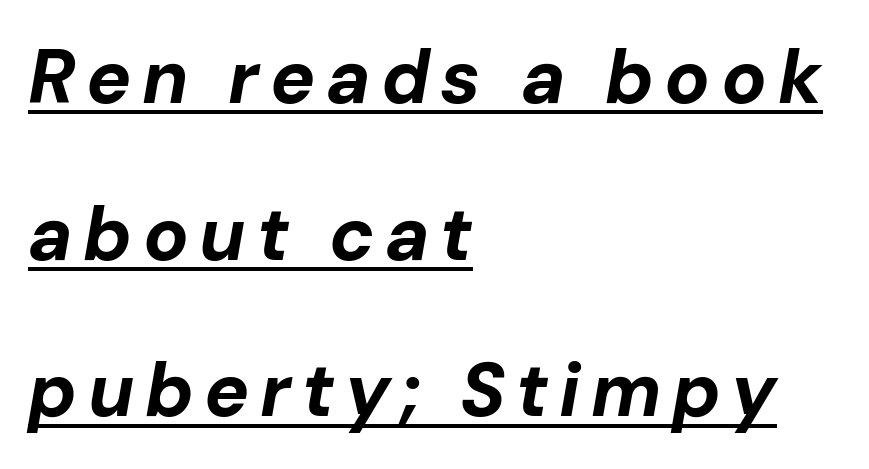
Teacher's note: observe the even left margin — that is flush-left alignment. Notice how the stems are inclined rather than vertical — that's the hallmark of italics. What decoration does the sample have? An underline. Each letter keeps its own natural width here, so spacing adapts to shape. In terms of weight, the rendering is a true, heavy bold.
